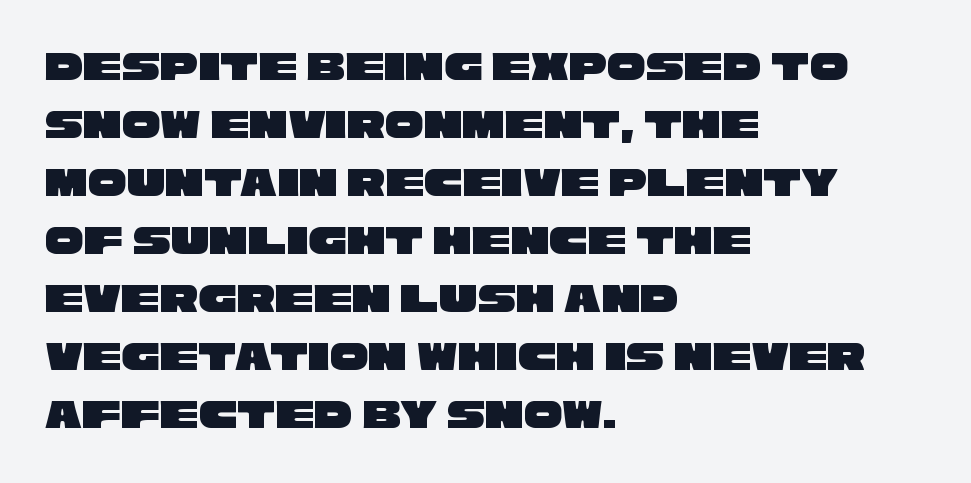
The image shows 43 px wide sans-serif type; set left-aligned, normal line spacing (1.35x), normal letter spacing, not underlined; low stroke contrast and a large x-height.
